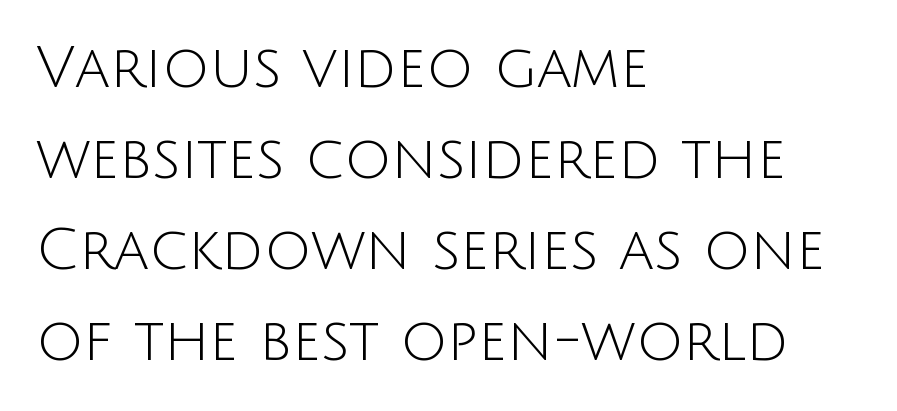
{"serif": "no", "italic": "no", "bold": "no", "weight": "light", "width": "normal", "stroke_contrast": "low", "x_height": "large", "monospaced": "no", "underline": "no", "align": "left", "line_spacing": "normal", "line_spacing_ratio": 1.57, "letter_spacing": "normal", "letter_spacing_em": 0.0, "glyph_px": 58}
